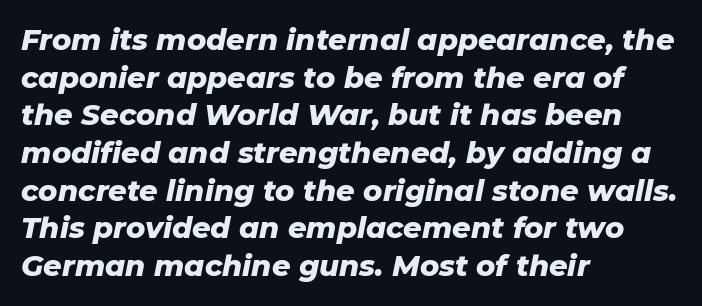
{"italic": "yes", "lean": "right", "slant_degrees": 11, "bold": "yes", "weight": "heavy", "width": "normal", "stroke_contrast": "low", "x_height": "medium", "monospaced": "no", "underline": "no", "align": "left", "line_spacing": "normal", "line_spacing_ratio": 1.3, "letter_spacing": "normal", "letter_spacing_em": 0.0, "glyph_px": 29}
